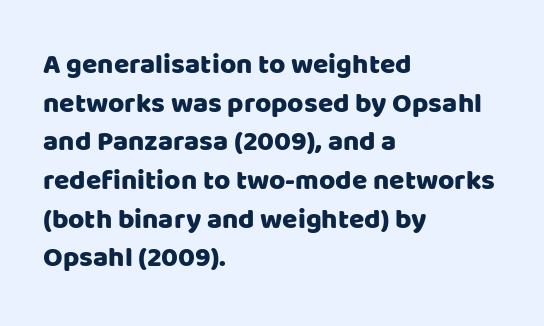
Horizontal alignment here is leftward, the default for most running prose. The lettering holds an erect, upright posture throughout. The gap between lines stays unmarked. The vertical gap from one line to the next is medium.
